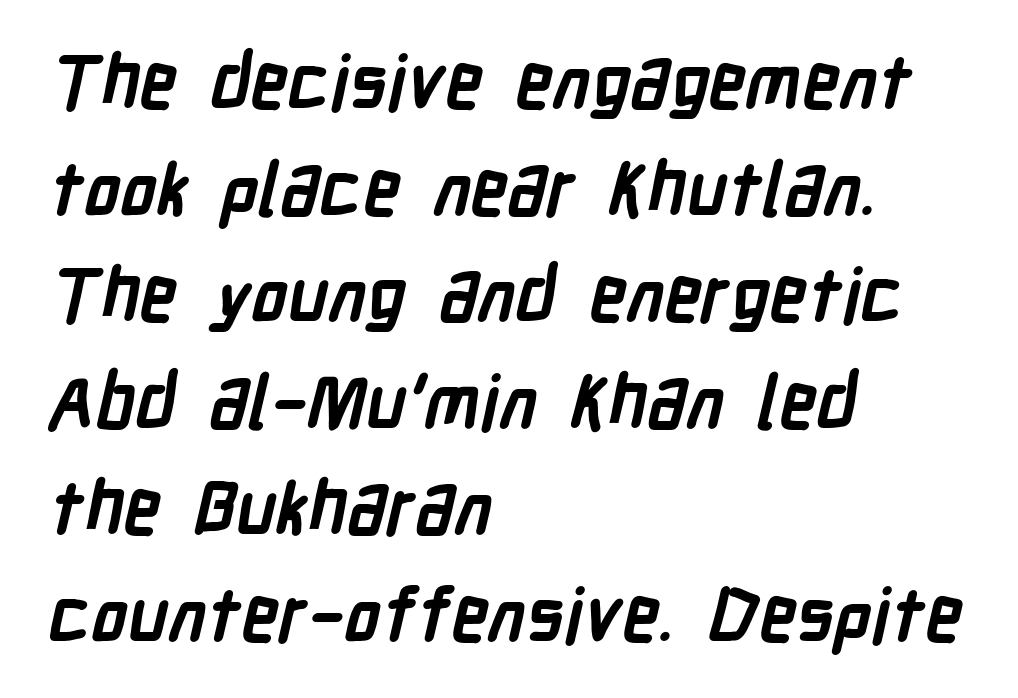
Q: Is the text bold? A: Yes.
Q: Is the typeface a serif or a sans-serif typeface? A: Sans-serif.
Q: Is the text underlined? A: No.
Q: How is the paragraph aligned? A: Left-aligned.
Q: Is the spacing between letters normal or unusually wide? A: Normal.
Q: Is the spacing between lines tight, normal or loose? A: Normal.
Q: Width (condensed, normal, or wide)? A: Condensed.
Q: Stroke contrast? A: Low.
Q: x-height? A: Medium.
Q: Monospaced? A: No.
